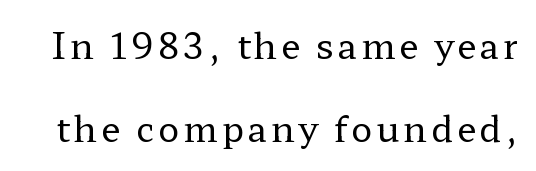
The image shows 35 px regular-weight, wide serif type, upright; set loose line spacing (2.36x), not underlined; low stroke contrast and a medium x-height.
